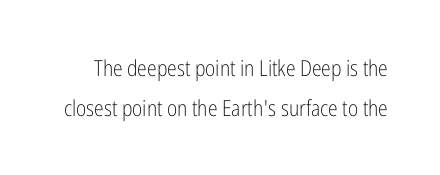
The image shows 22 px text type, upright; set line spacing 1.81x, normal letter spacing, not underlined.
